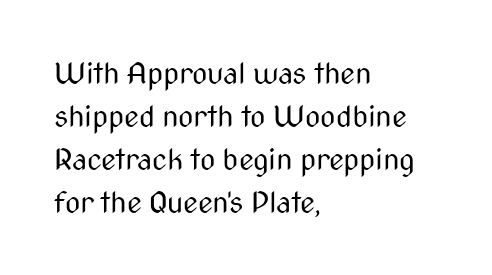
Q: Is the text bold? A: No.
Q: Is the text italic (slanted)? A: No, it is upright.
Q: Is the typeface a serif or a sans-serif typeface? A: Sans-serif.
Q: Is the text underlined? A: No.
Q: How is the paragraph aligned? A: Left-aligned.
Q: Is the spacing between letters normal or unusually wide? A: Normal.
Q: Is the spacing between lines tight, normal or loose? A: Normal.
Q: Width (condensed, normal, or wide)? A: Condensed.
Q: Stroke contrast? A: Medium.
Q: x-height? A: Medium.
Q: Monospaced? A: No.
